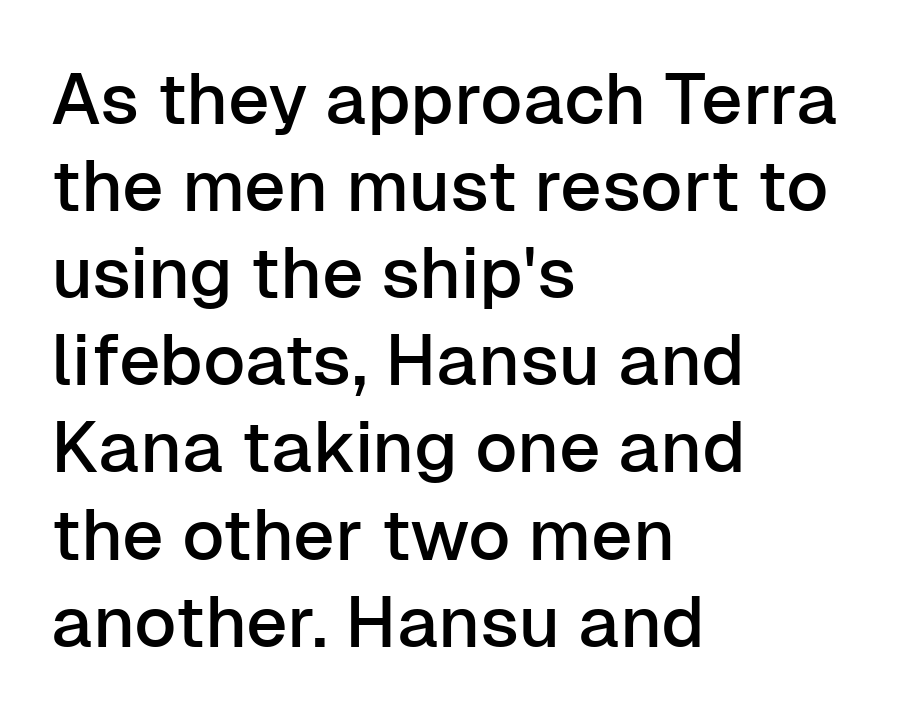
Q: Is the text italic (slanted)? A: No, it is upright.
Q: Is the typeface a serif or a sans-serif typeface? A: Sans-serif.
Q: Is the text underlined? A: No.
Q: How is the paragraph aligned? A: Left-aligned.
Q: Is the spacing between letters normal or unusually wide? A: Normal.
Q: Width (condensed, normal, or wide)? A: Normal.
Q: Stroke contrast? A: Low.
Q: x-height? A: Medium.
Q: Monospaced? A: No.
